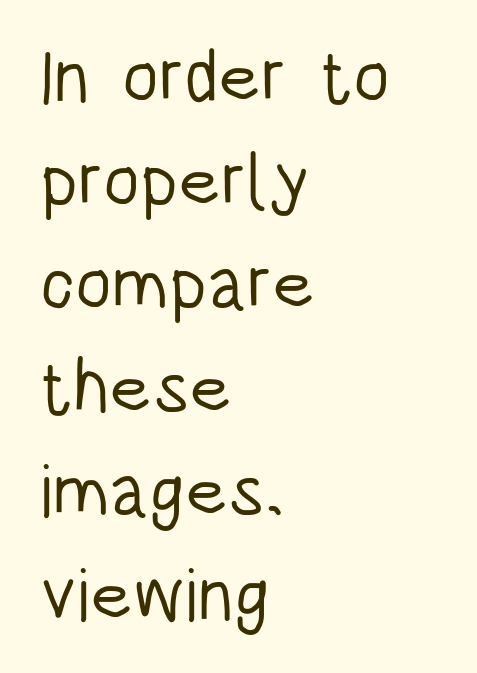
{"serif": "no", "italic": "no", "bold": "no", "weight": "light", "width": "condensed", "stroke_contrast": "low", "x_height": "large", "monospaced": "no", "underline": "no", "align": "left", "line_spacing": "normal", "line_spacing_ratio": 1.4, "letter_spacing": "normal", "letter_spacing_em": 0.0, "glyph_px": 74}
